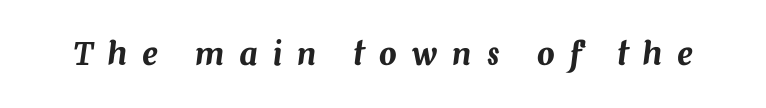
The image shows 31 px text type, italic (leaning right); set unusually wide letter spacing (+0.48 em), not underlined; medium stroke contrast and a medium x-height.
